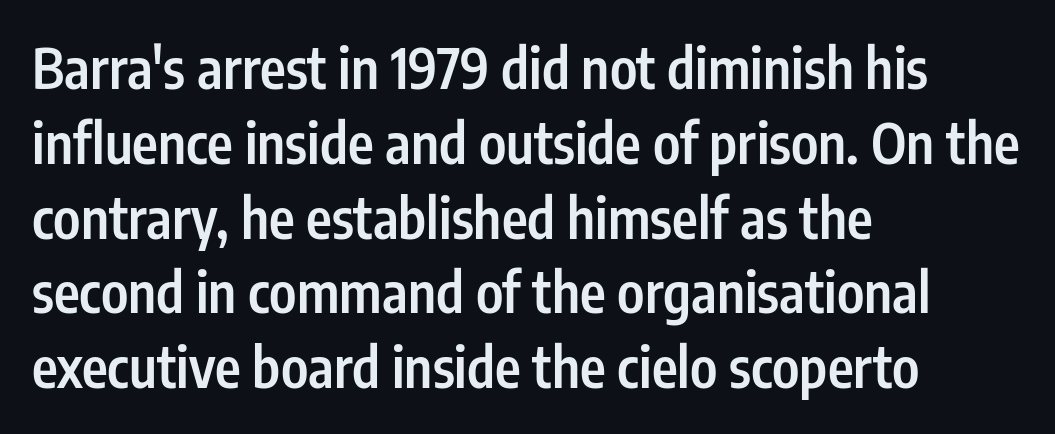
{"serif": "no", "italic": "no", "bold": "semi", "weight": "semibold", "width": "condensed", "stroke_contrast": "low", "x_height": "medium", "monospaced": "no", "underline": "no", "align": "left", "line_spacing": "normal", "line_spacing_ratio": 1.36, "letter_spacing": "normal", "letter_spacing_em": 0.0, "glyph_px": 55}
